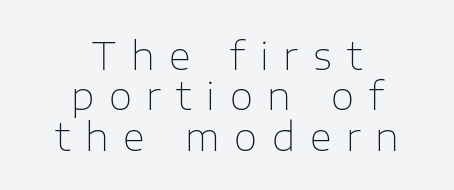
Q: Is the text bold? A: No.
Q: Is the text italic (slanted)? A: No, it is upright.
Q: Is the typeface a serif or a sans-serif typeface? A: Sans-serif.
Q: Is the text underlined? A: No.
Q: How is the paragraph aligned? A: Centered.
Q: Is the spacing between letters normal or unusually wide? A: Unusually wide.
Q: Is the spacing between lines tight, normal or loose? A: Tight.
Q: Width (condensed, normal, or wide)? A: Normal.
Q: Stroke contrast? A: Low.
Q: x-height? A: Medium.
Q: Monospaced? A: No.
